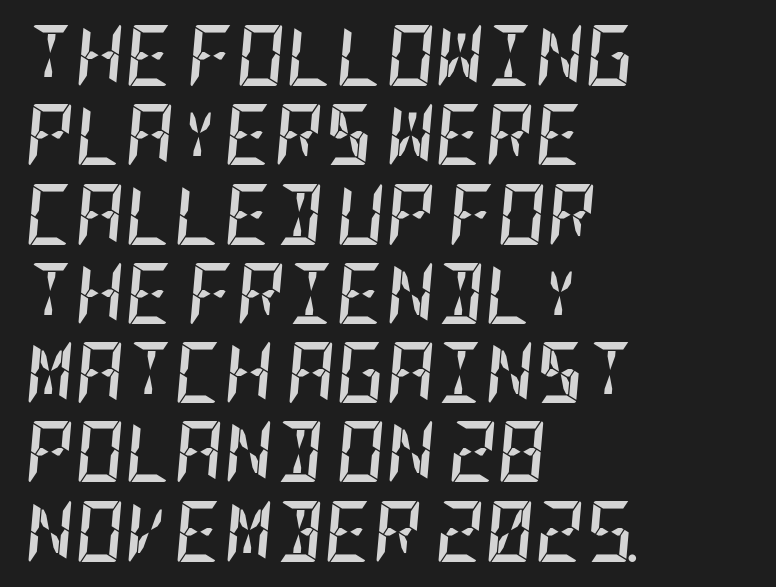
The image shows 61 px semibold, condensed type, italic (leaning right); set left-aligned, normal line spacing (1.3x), normal letter spacing, not underlined; low stroke contrast and a large x-height.
